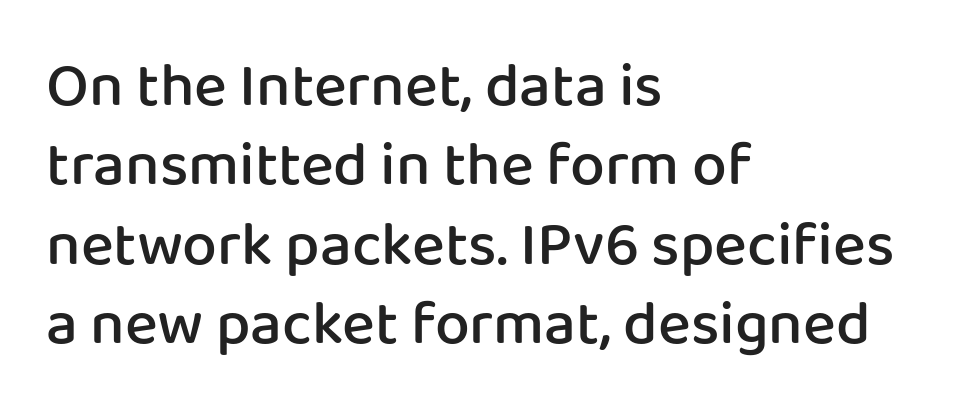
A semibold gives these letters moderate extra thickness, short of bold. In terms of leading, this rendering sits right in the middle. Nobody drew a line under any word here. Default kerning and tracking; the words read as compact shapes.
